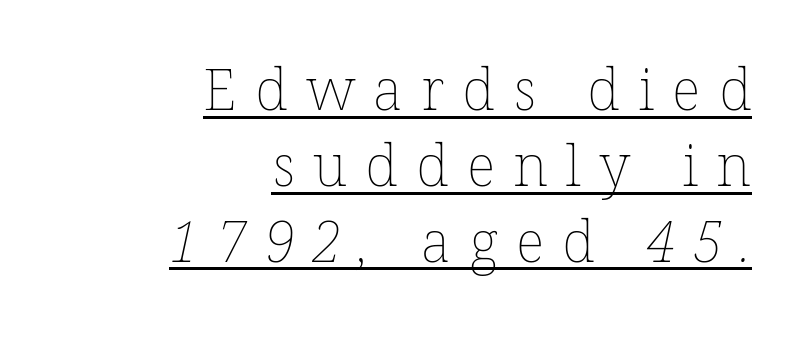
The image shows 57 px thin type; set right-aligned, normal line spacing (1.33x), unusually wide letter spacing (+0.32 em), underlined; low stroke contrast and a medium x-height.
